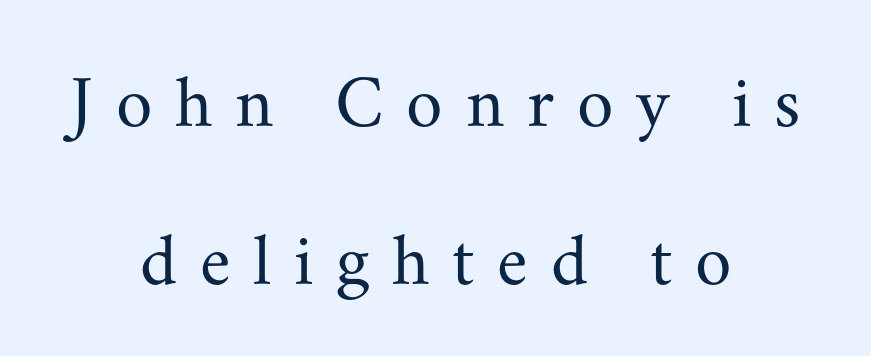
The image shows 74 px regular-weight serif type, upright; set centered, loose line spacing (2.14x), unusually wide letter spacing (+0.31 em), not underlined; medium stroke contrast and a small x-height.
